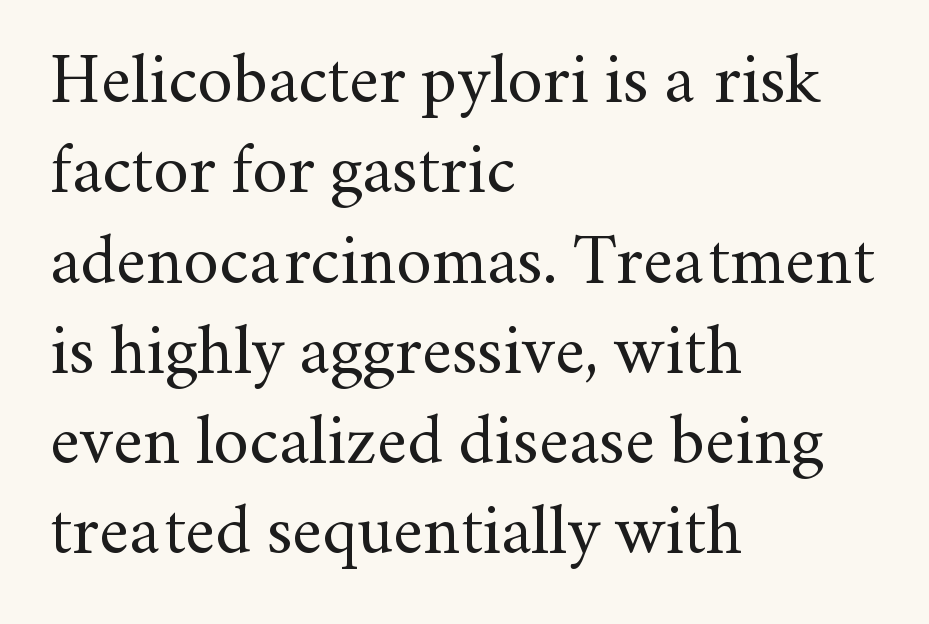
{"serif": "yes", "italic": "no", "bold": "no", "weight": "regular", "width": "normal", "stroke_contrast": "medium", "x_height": "small", "monospaced": "no", "underline": "no", "align": "left", "line_spacing": "normal", "line_spacing_ratio": 1.29, "letter_spacing": "normal", "letter_spacing_em": 0.0, "glyph_px": 70}
